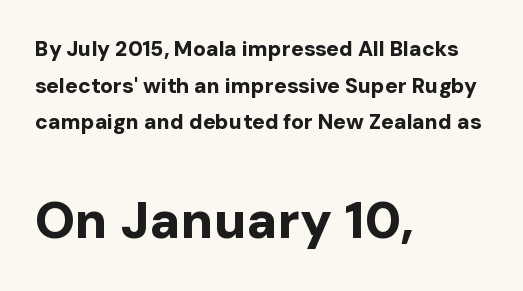
{"serif": "no", "italic": "no", "bold": "yes", "weight": "bold", "width": "normal", "stroke_contrast": "low", "x_height": "medium", "monospaced": "no", "underline": "no", "align": "left", "line_spacing_ratio": 1.74, "letter_spacing": "normal", "letter_spacing_em": 0.0, "larger_block": "second", "size_ratio": 2.48, "glyph_px": 52}
